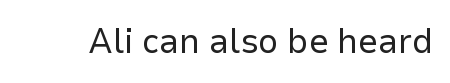
{"serif": "no", "italic": "no", "bold": "no", "weight": "regular", "width": "normal", "stroke_contrast": "low", "x_height": "medium", "monospaced": "no", "underline": "no", "letter_spacing": "normal", "letter_spacing_em": 0.0, "glyph_px": 35}
